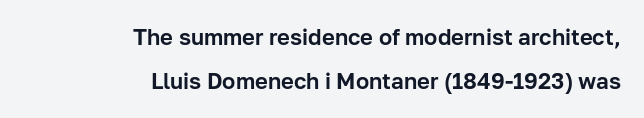
The image shows 22 px text type, upright; set right-aligned, loose line spacing (2.01x), normal letter spacing, not underlined.
